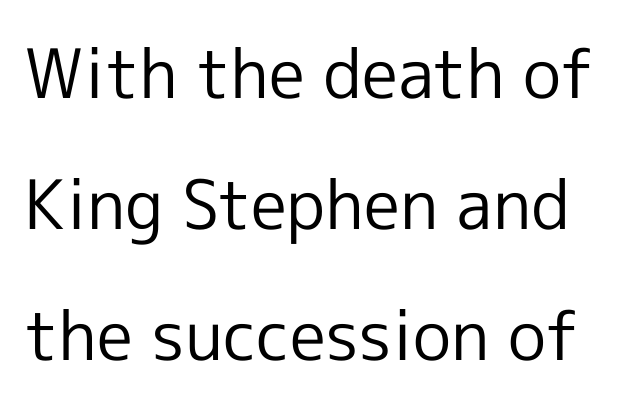
Q: Is the text bold? A: No.
Q: Is the text italic (slanted)? A: No, it is upright.
Q: Is the typeface a serif or a sans-serif typeface? A: Sans-serif.
Q: Is the text underlined? A: No.
Q: Is the spacing between letters normal or unusually wide? A: Normal.
Q: Is the spacing between lines tight, normal or loose? A: Loose.
Q: Width (condensed, normal, or wide)? A: Normal.
Q: x-height? A: Medium.
Q: Monospaced? A: No.
